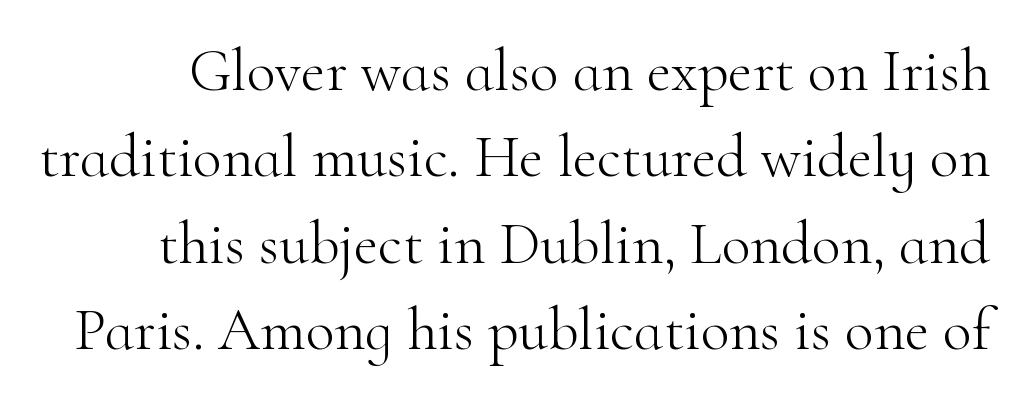
The gap between lines stays unmarked. Stroke mass is kept to a normal reading level or below. You could not count columns in this text — the font is proportionally spaced. Here the glyphs are tracked normally, forming tight word shapes. The typography opts for an upright posture over an oblique one. Notice how descenders clear the ascenders below comfortably — that's standard leading.
